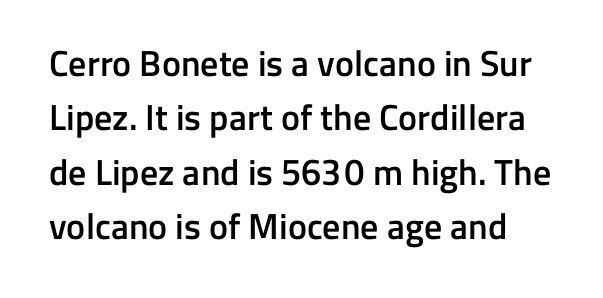
The image shows 36 px semibold sans-serif type, upright; set normal line spacing (1.51x), normal letter spacing, not underlined; low stroke contrast and a medium x-height.
